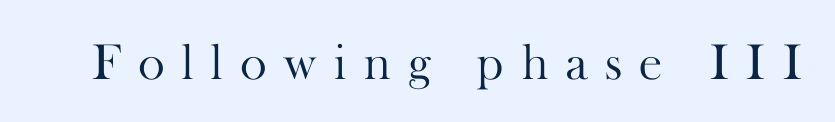
{"serif": "yes", "italic": "no", "bold": "no", "weight": "light", "width": "normal", "stroke_contrast": "high", "x_height": "small", "monospaced": "no", "underline": "no", "letter_spacing": "wide", "letter_spacing_em": 0.32, "glyph_px": 51}
